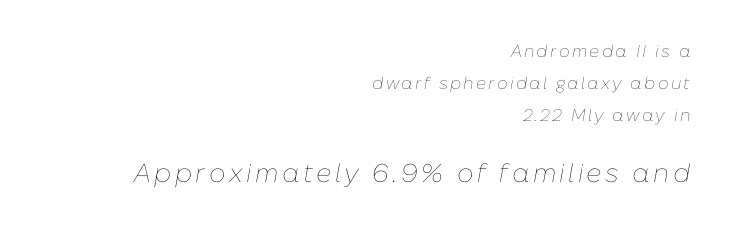
The space directly below the letters is spotless. This layout puts the modest block above and the oversized block below. Horizontal alignment here is rightward, an uncommon choice for prose. Posture: slanted. Each stroke keeps to a modest, everyday thickness or less.
